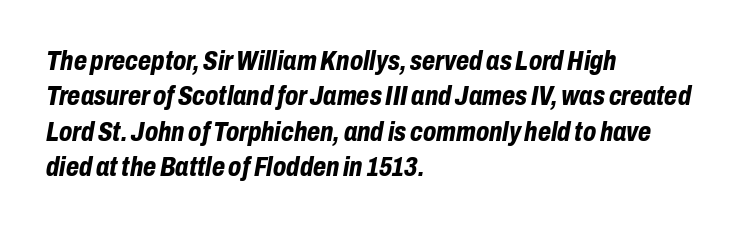
The typesetter chose a ragged-right arrangement here. The leading is moderate, giving the passage an even texture. Nobody touched the tracking dial on this one. Each glyph is drawn with heavy, bold strokes.
